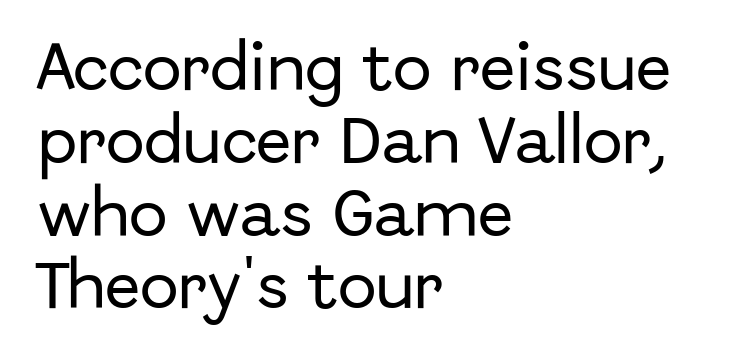
Q: Is the text italic (slanted)? A: No, it is upright.
Q: Is the typeface a serif or a sans-serif typeface? A: Sans-serif.
Q: Is the text underlined? A: No.
Q: How is the paragraph aligned? A: Left-aligned.
Q: Is the spacing between letters normal or unusually wide? A: Normal.
Q: Is the spacing between lines tight, normal or loose? A: Normal.
Q: Width (condensed, normal, or wide)? A: Normal.
Q: Stroke contrast? A: Low.
Q: x-height? A: Medium.
Q: Monospaced? A: No.
